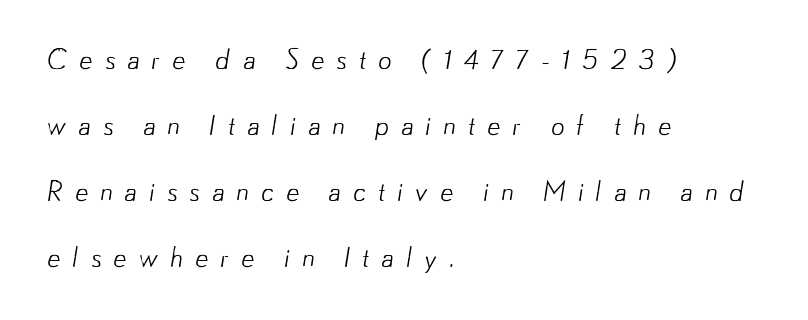
{"bold": "no", "underline": "no", "align": "left", "line_spacing": "loose", "line_spacing_ratio": 2.44, "letter_spacing": "wide", "letter_spacing_em": 0.43, "glyph_px": 27}
